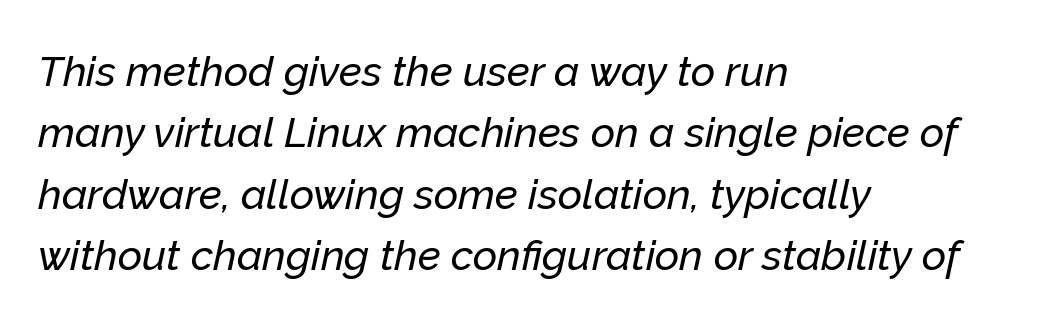
The image shows 42 px text type, italic (leaning right); set left-aligned, normal line spacing (1.46x), normal letter spacing, not underlined; low stroke contrast and a medium x-height.
